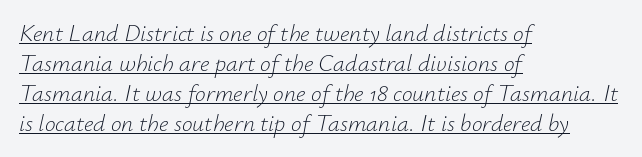
Q: Is the text bold? A: No.
Q: Is the text italic (slanted)? A: Yes, it leans right by about 12 degrees.
Q: Is the text underlined? A: Yes.
Q: How is the paragraph aligned? A: Left-aligned.
Q: Is the spacing between letters normal or unusually wide? A: Normal.
Q: Is the spacing between lines tight, normal or loose? A: Normal.
